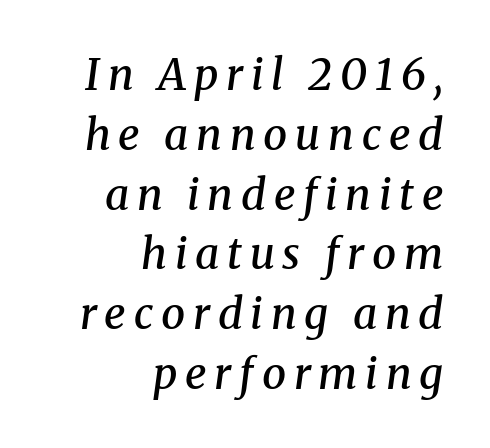
The image shows 43 px semibold serif type, italic (leaning right); set right-aligned, normal line spacing (1.39x), not underlined; medium stroke contrast and a medium x-height.
